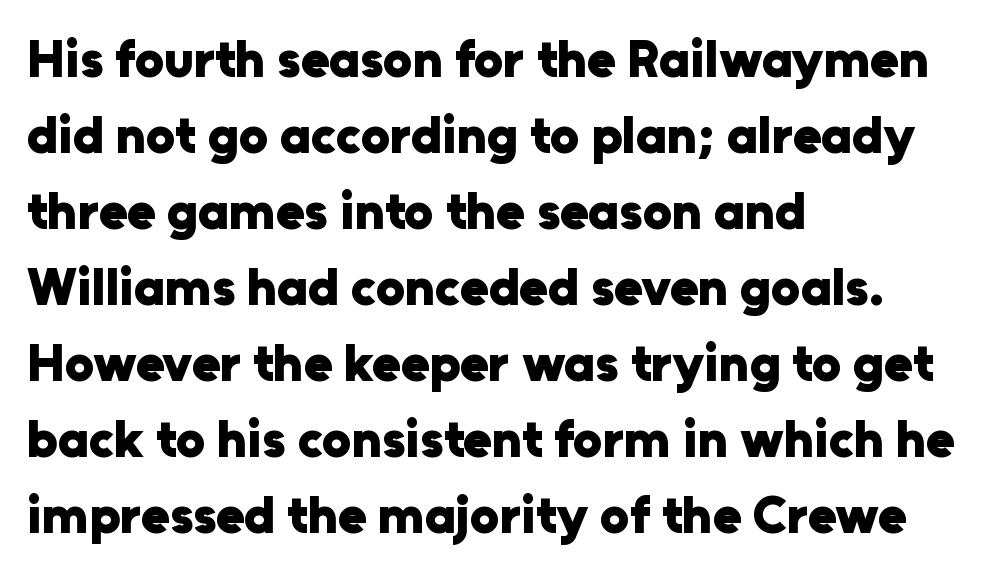
{"serif": "no", "italic": "no", "bold": "yes", "weight": "heavy", "width": "normal", "stroke_contrast": "low", "x_height": "medium", "monospaced": "no", "underline": "no", "align": "left", "line_spacing": "normal", "line_spacing_ratio": 1.46, "letter_spacing": "normal", "letter_spacing_em": 0.0, "glyph_px": 52}
